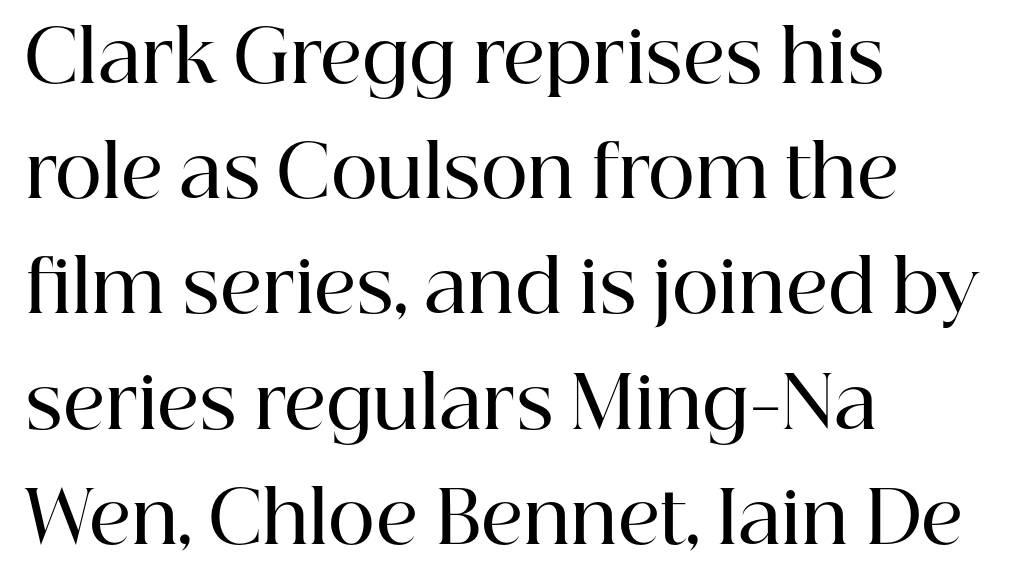
Normally led — the rows are evenly, conventionally spaced. Letter spacing: default. Check under the words: just untouched page. Italic? Not at all — the glyphs are vertical.
